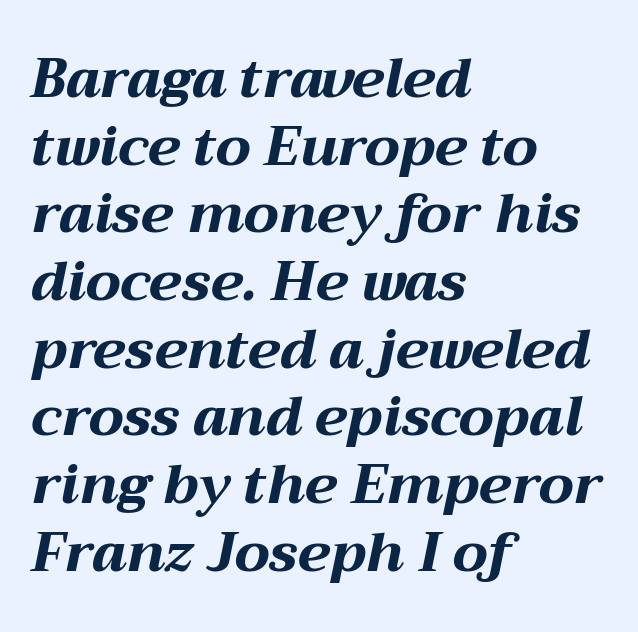
Q: Is the text bold? A: Yes.
Q: Is the text italic (slanted)? A: Yes, it leans right by about 12 degrees.
Q: Is the text underlined? A: No.
Q: How is the paragraph aligned? A: Left-aligned.
Q: Is the spacing between letters normal or unusually wide? A: Normal.
Q: Width (condensed, normal, or wide)? A: Wide.
Q: Stroke contrast? A: Medium.
Q: x-height? A: Medium.
Q: Monospaced? A: No.
